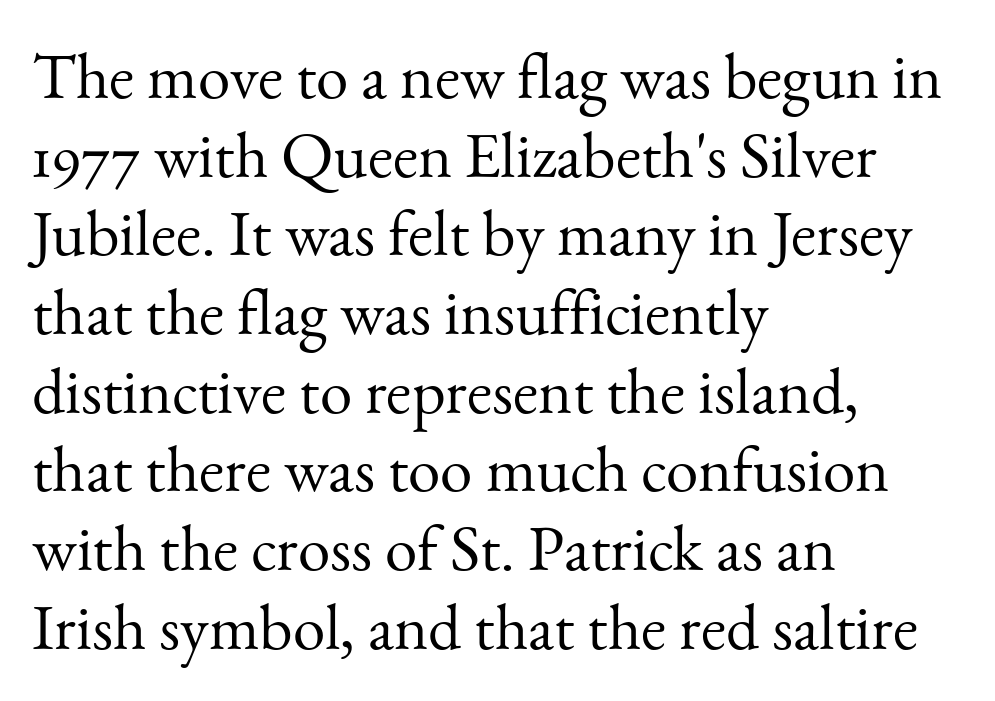
{"serif": "yes", "italic": "no", "bold": "no", "weight": "light", "width": "normal", "stroke_contrast": "medium", "x_height": "small", "monospaced": "no", "underline": "no", "align": "left", "line_spacing_ratio": 1.21, "letter_spacing": "normal", "letter_spacing_em": 0.0, "glyph_px": 65}
